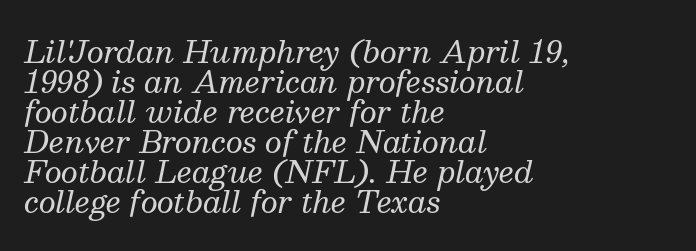
{"serif": "yes", "italic": "yes", "lean": "right", "slant_degrees": 13, "bold": "no", "weight": "regular", "width": "normal", "stroke_contrast": "medium", "x_height": "medium", "monospaced": "no", "underline": "no", "align": "left", "line_spacing": "tight", "line_spacing_ratio": 1.0, "letter_spacing": "normal", "letter_spacing_em": 0.0, "glyph_px": 30}
